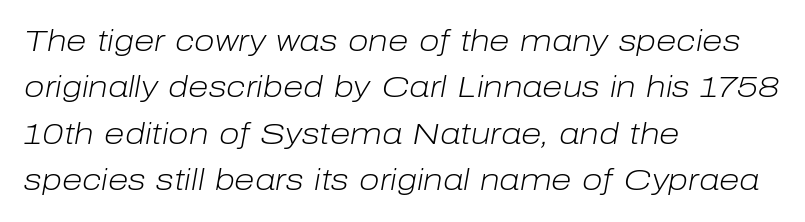
Q: Is the text bold? A: No.
Q: Is the text italic (slanted)? A: Yes, it leans right by about 10 degrees.
Q: Is the text underlined? A: No.
Q: How is the paragraph aligned? A: Left-aligned.
Q: Is the spacing between letters normal or unusually wide? A: Normal.
Q: Is the spacing between lines tight, normal or loose? A: Normal.
Q: Width (condensed, normal, or wide)? A: Normal.
Q: Stroke contrast? A: Low.
Q: x-height? A: Medium.
Q: Monospaced? A: No.
